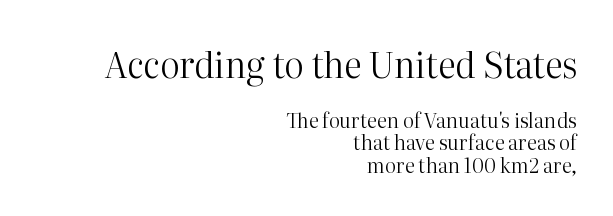
Line endings align vertically; line beginnings do not. Varying glyph widths throughout — classic text-font behaviour. Only glyphs here, with clear space below each row. Vertical strokes here are truly vertical.
